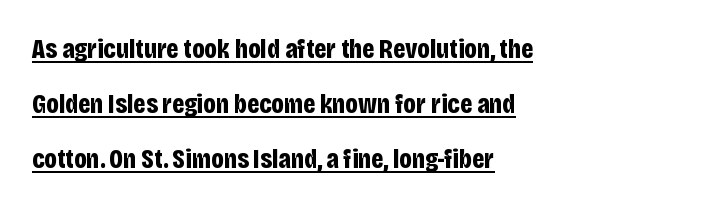
Where is the straight margin? On the left. Characters follow at the spacing the type designer built in. The type sits square on the baseline with zero lean. As a designer I'd log this as weight 700, bold.
